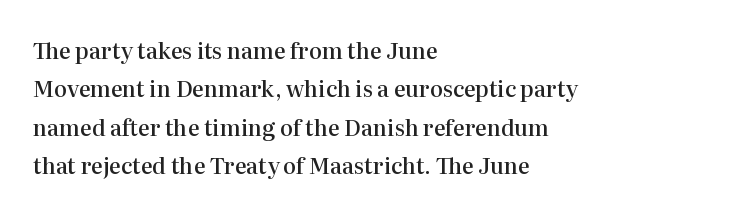
{"italic": "no", "bold": "semi", "underline": "no", "align": "left", "line_spacing_ratio": 1.75, "letter_spacing": "normal", "letter_spacing_em": 0.0, "glyph_px": 22}
